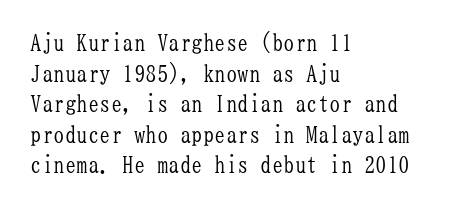
Vertical spacing — default. The text block is weighted toward the left margin, trailing off unevenly rightward. The baseline area is clear. These lines keep a tight, regular rhythm from letter to letter. No extra ink here — the face is not bold.
